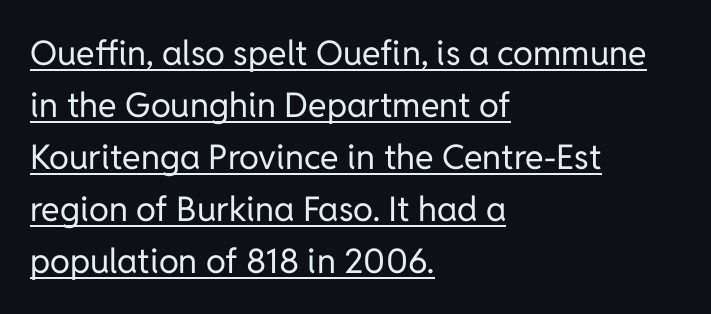
{"serif": "no", "italic": "no", "bold": "no", "weight": "regular", "width": "normal", "stroke_contrast": "low", "x_height": "medium", "monospaced": "no", "underline": "yes", "align": "left", "line_spacing": "normal", "line_spacing_ratio": 1.53, "letter_spacing": "normal", "letter_spacing_em": 0.0, "glyph_px": 34}
